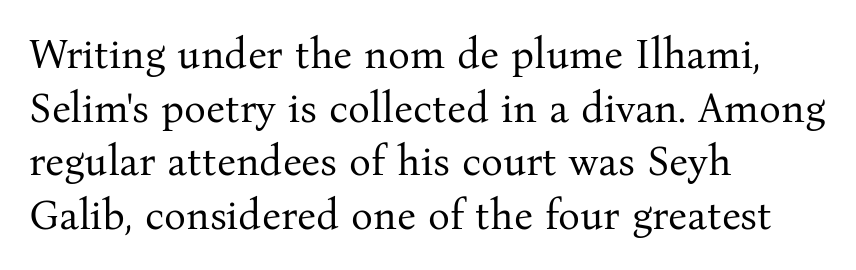
{"serif": "yes", "italic": "no", "bold": "no", "weight": "regular", "width": "normal", "stroke_contrast": "medium", "x_height": "medium", "monospaced": "no", "underline": "no", "align": "left", "line_spacing": "normal", "line_spacing_ratio": 1.31, "letter_spacing": "normal", "letter_spacing_em": 0.0, "glyph_px": 41}
